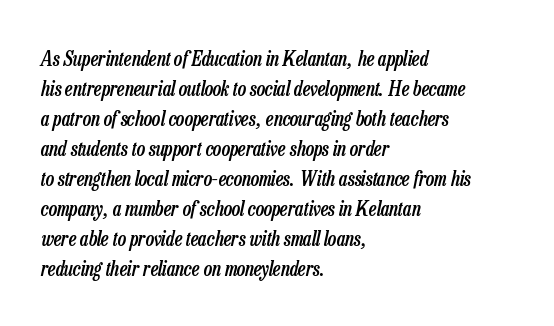
A bit beefed up — I'd call it semibold rather than bold. The vertical gap from one line to the next is medium. Quick note: underline off. The passage shown has conventional tracking throughout. Which margin do the lines hug? The left one — the right edge is uneven.
